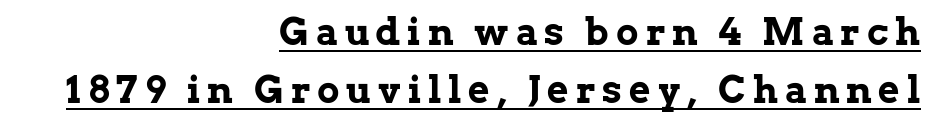
{"serif": "yes", "italic": "no", "bold": "yes", "weight": "bold", "width": "normal", "stroke_contrast": "low", "x_height": "medium", "monospaced": "no", "underline": "yes", "align": "right", "line_spacing": "normal", "line_spacing_ratio": 1.57, "glyph_px": 37}
